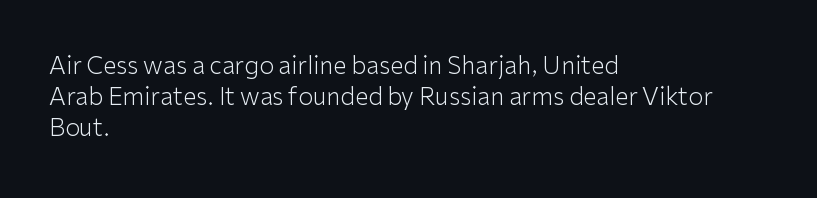
The image shows 24 px text type, upright; set left-aligned, normal line spacing (1.3x), normal letter spacing, not underlined.
